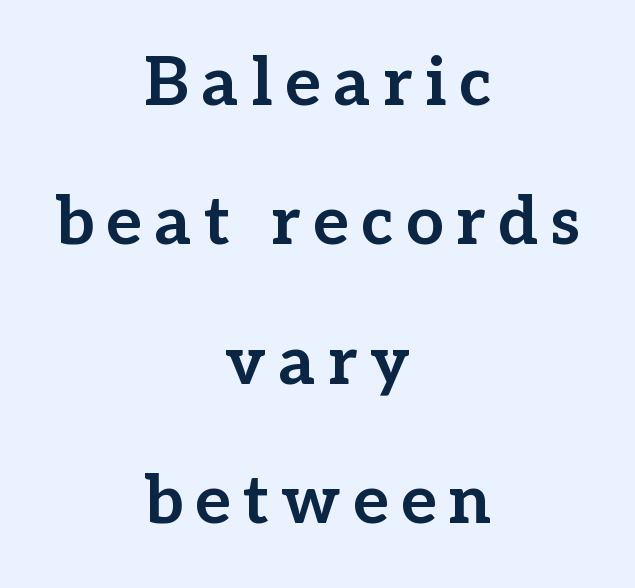
The image shows 67 px bold serif type, upright; set centered, loose line spacing (2.08x), not underlined; low stroke contrast and a medium x-height.
